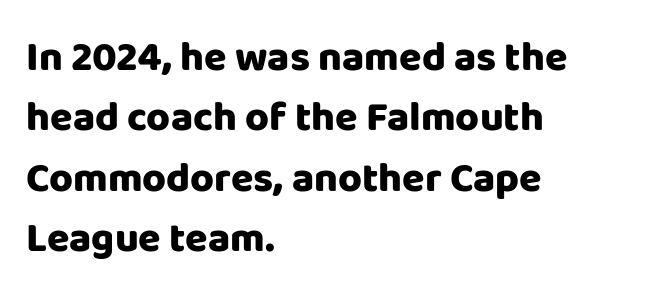
Q: Is the text bold? A: Yes.
Q: Is the text italic (slanted)? A: No, it is upright.
Q: Is the typeface a serif or a sans-serif typeface? A: Sans-serif.
Q: Is the text underlined? A: No.
Q: How is the paragraph aligned? A: Left-aligned.
Q: Is the spacing between letters normal or unusually wide? A: Normal.
Q: Is the spacing between lines tight, normal or loose? A: Normal.
Q: Width (condensed, normal, or wide)? A: Normal.
Q: Stroke contrast? A: Low.
Q: x-height? A: Large.
Q: Monospaced? A: No.
